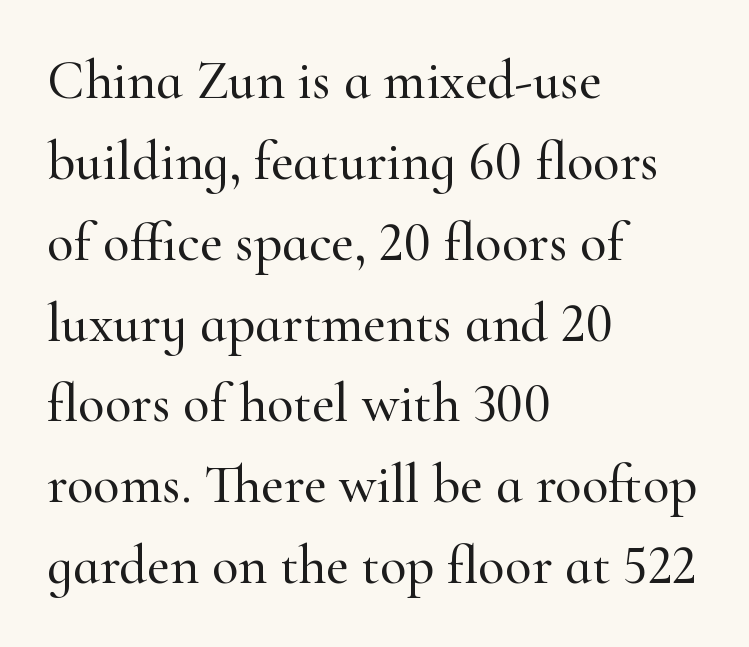
Is this a fixed-width face? No — the glyphs have proportional, varying widths. Is the block centered? No — it sits flush against the left margin. The foot of each line stays bare and open. Nope, not italic — everything's standing straight. Compared with typical body copy, the letter spacing here is the same. Notice how descenders clear the ascenders below comfortably — that's standard leading.
